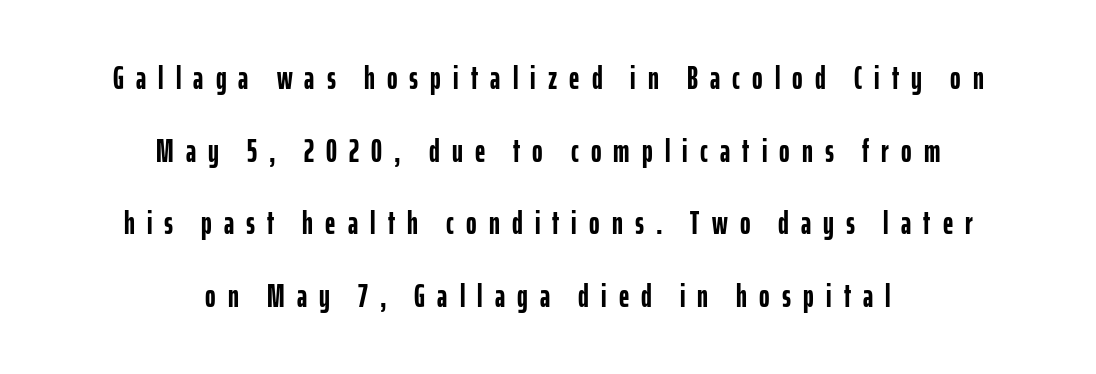
The rendering uses natural spacing where letterforms have individual widths. Letters rest on an invisible, unmarked baseline. You can tell from the bare stems that sans-serif type was used. Does the lettering tilt? It doesn't — this is upright.
